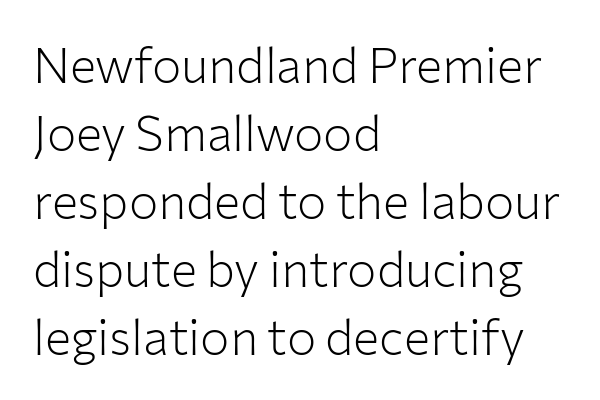
Q: Is the text bold? A: No.
Q: Is the text italic (slanted)? A: No, it is upright.
Q: Is the typeface a serif or a sans-serif typeface? A: Sans-serif.
Q: Is the text underlined? A: No.
Q: How is the paragraph aligned? A: Left-aligned.
Q: Is the spacing between letters normal or unusually wide? A: Normal.
Q: Is the spacing between lines tight, normal or loose? A: Normal.
Q: Width (condensed, normal, or wide)? A: Normal.
Q: Stroke contrast? A: Low.
Q: x-height? A: Medium.
Q: Monospaced? A: No.
